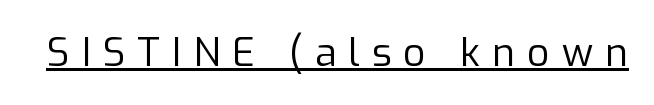
The type is letterspaced generously, with wide tracking. The lettering holds an erect, upright posture throughout. The rendering uses natural spacing where letterforms have individual widths. Underline: present. The typesetting does not lean heavy: it is not bold.
